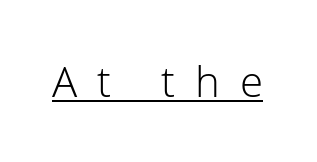
Q: Is the text bold? A: No.
Q: Is the text italic (slanted)? A: No, it is upright.
Q: Is the typeface a serif or a sans-serif typeface? A: Sans-serif.
Q: Is the text underlined? A: Yes.
Q: Is the spacing between letters normal or unusually wide? A: Unusually wide.
Q: Width (condensed, normal, or wide)? A: Normal.
Q: Stroke contrast? A: Low.
Q: x-height? A: Medium.
Q: Monospaced? A: No.
